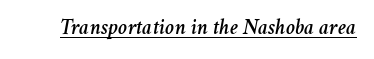
{"italic": "yes", "lean": "right", "slant_degrees": 11, "underline": "yes", "letter_spacing": "normal", "letter_spacing_em": 0.0, "glyph_px": 22}
